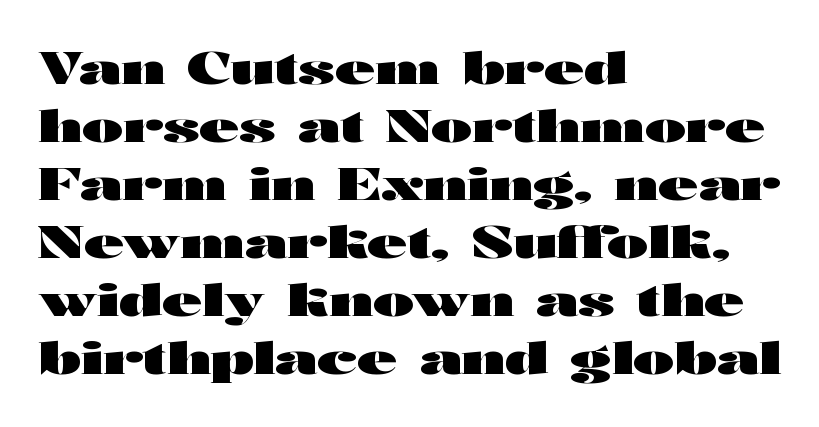
{"italic": "no", "bold": "yes", "weight": "heavy", "width": "wide", "stroke_contrast": "high", "x_height": "medium", "monospaced": "no", "underline": "no", "align": "left", "line_spacing": "normal", "line_spacing_ratio": 1.32, "letter_spacing": "normal", "letter_spacing_em": 0.0, "glyph_px": 44}
